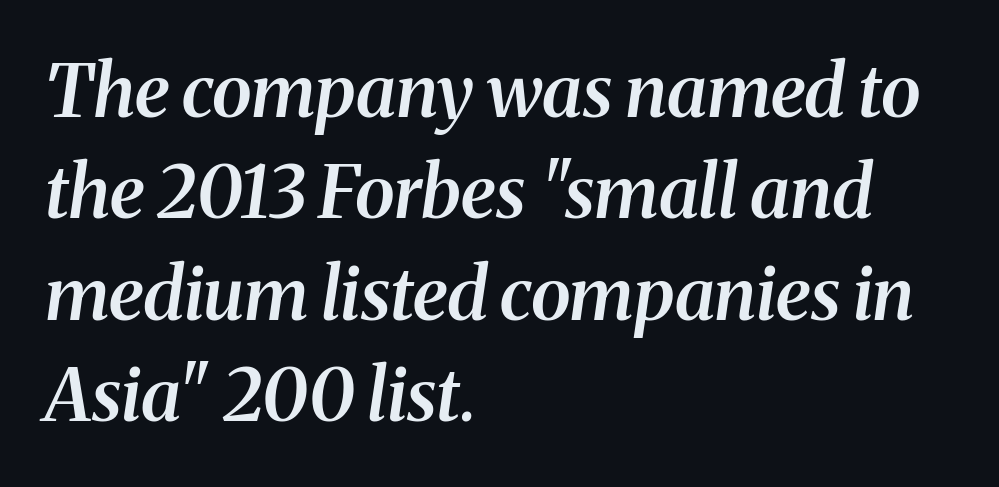
Proportional: the letters do not fall into vertical columns. Emphasis-style slanted type is in use. This sample keeps an unexceptional amount of space between lines. The passage is arranged the way most books set body copy — flush left. This sample uses a serif face. Is the letter spacing exaggerated? No — it looks like the ordinary default.
